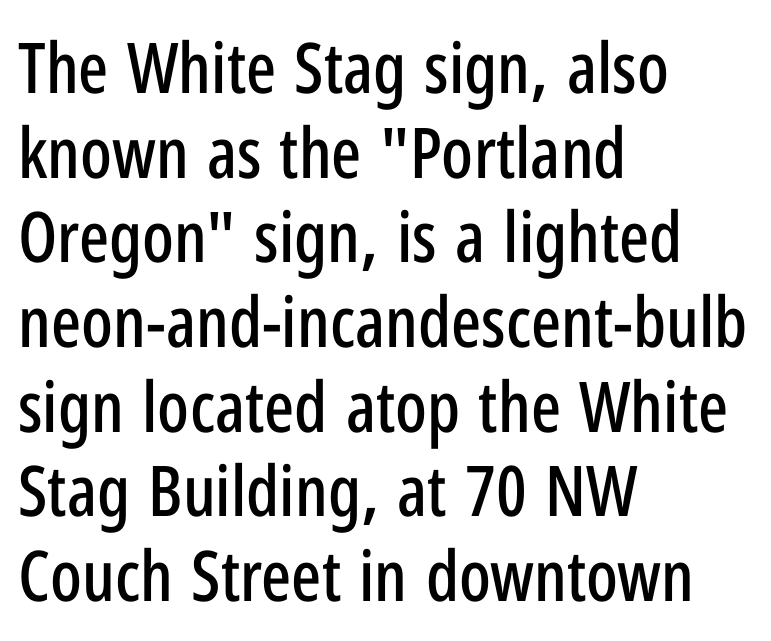
The image shows 70 px condensed sans-serif type, upright; set left-aligned, line spacing 1.21x, normal letter spacing, not underlined; low stroke contrast and a medium x-height.
